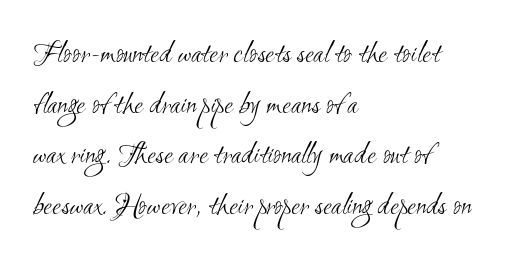
The image shows 32 px light, condensed sans-serif type; set left-aligned, normal line spacing (1.58x), normal letter spacing, not underlined; medium stroke contrast and a small x-height.
